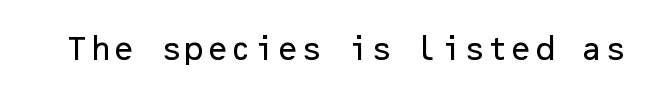
This rendering leaves character spacing at its baseline value. Has an underline been added? It has not. No italicization has been applied; the sample stays upright.
